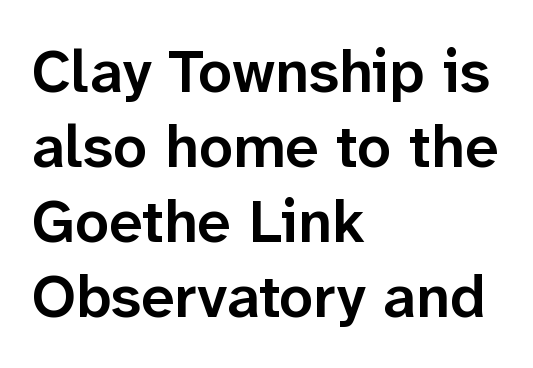
Q: Is the text bold? A: Semi-bold.
Q: Is the text italic (slanted)? A: No, it is upright.
Q: Is the typeface a serif or a sans-serif typeface? A: Sans-serif.
Q: Is the text underlined? A: No.
Q: How is the paragraph aligned? A: Left-aligned.
Q: Is the spacing between letters normal or unusually wide? A: Normal.
Q: Is the spacing between lines tight, normal or loose? A: Normal.
Q: Width (condensed, normal, or wide)? A: Normal.
Q: Stroke contrast? A: Low.
Q: x-height? A: Medium.
Q: Monospaced? A: No.
